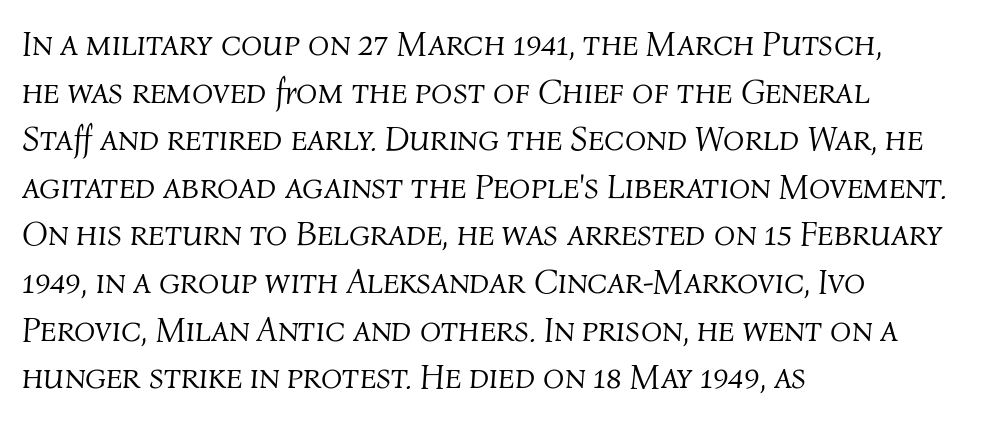
The image shows 35 px light type, italic (leaning right); set left-aligned, normal line spacing (1.36x), normal letter spacing, not underlined; medium stroke contrast and a medium x-height.
